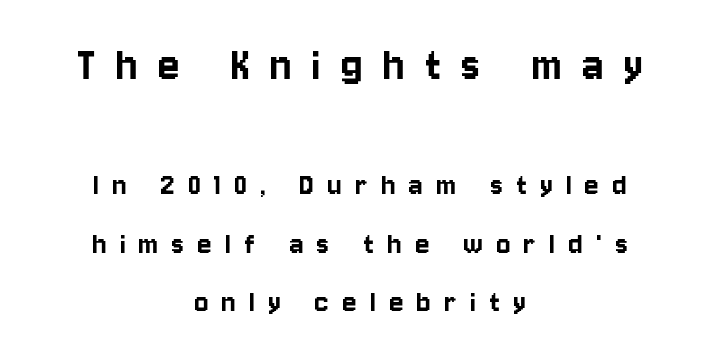
Q: Is the text italic (slanted)? A: No, it is upright.
Q: Is the typeface a serif or a sans-serif typeface? A: Sans-serif.
Q: Is the text underlined? A: No.
Q: How is the paragraph aligned? A: Centered.
Q: Is the spacing between letters normal or unusually wide? A: Unusually wide.
Q: Which block of text is set in a larger size, the first (top) or the second (bottom)? A: The first (top) one.
Q: Width (condensed, normal, or wide)? A: Condensed.
Q: Stroke contrast? A: Low.
Q: x-height? A: Large.
Q: Monospaced? A: No.
